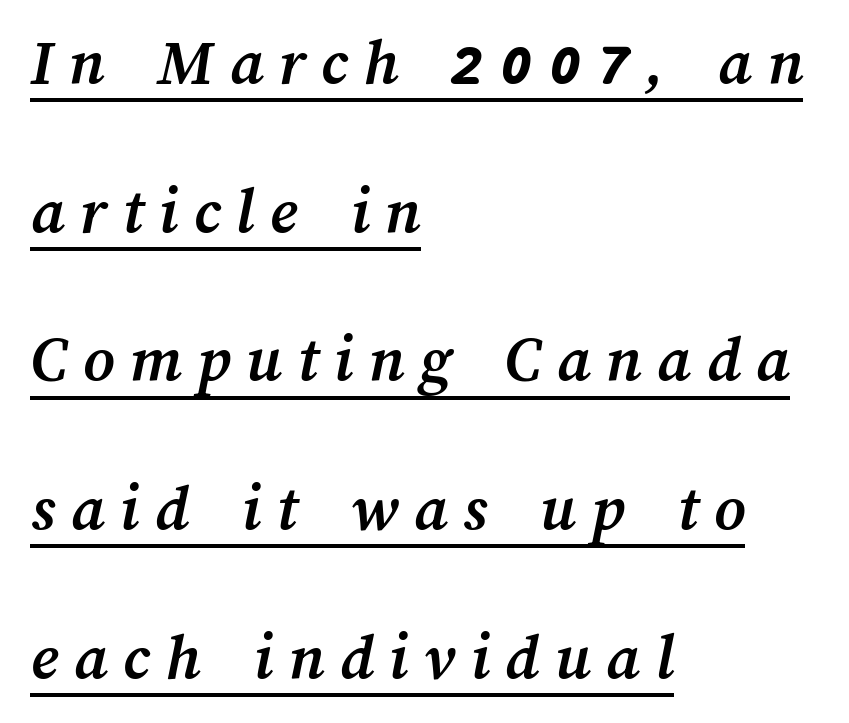
Q: Is the text bold? A: Yes.
Q: Is the text underlined? A: Yes.
Q: How is the paragraph aligned? A: Left-aligned.
Q: Is the spacing between letters normal or unusually wide? A: Unusually wide.
Q: Is the spacing between lines tight, normal or loose? A: Loose.
Q: Width (condensed, normal, or wide)? A: Normal.
Q: Stroke contrast? A: Medium.
Q: x-height? A: Medium.
Q: Monospaced? A: No.
